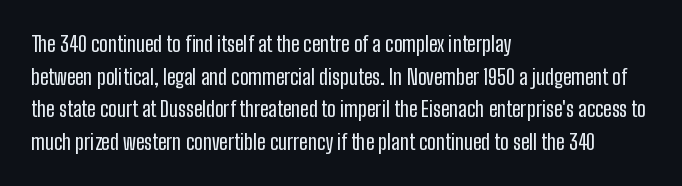
The line-height multiplier appears to be the usual default. Posture: straight, roman, zero tilt. This sample uses plain, unmodified letter spacing. No word sits above an underline.
